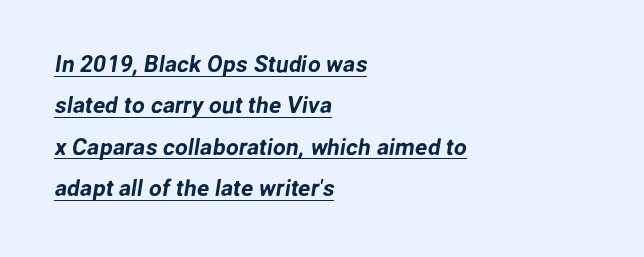
Q: Is the text underlined? A: Yes.
Q: How is the paragraph aligned? A: Left-aligned.
Q: Is the spacing between letters normal or unusually wide? A: Normal.
